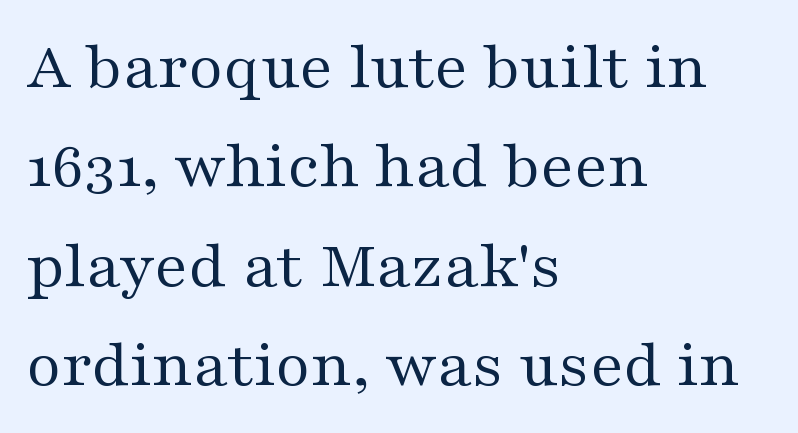
Q: Is the text bold? A: No.
Q: Is the text italic (slanted)? A: No, it is upright.
Q: Is the typeface a serif or a sans-serif typeface? A: Serif.
Q: Is the text underlined? A: No.
Q: How is the paragraph aligned? A: Left-aligned.
Q: Is the spacing between letters normal or unusually wide? A: Normal.
Q: Is the spacing between lines tight, normal or loose? A: Normal.
Q: Width (condensed, normal, or wide)? A: Wide.
Q: Stroke contrast? A: Medium.
Q: x-height? A: Medium.
Q: Monospaced? A: No.
